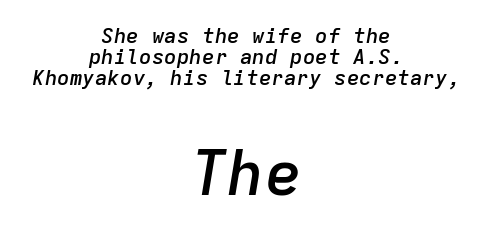
Q: Is the text bold? A: Semi-bold.
Q: Is the text italic (slanted)? A: Yes, it leans right by about 9 degrees.
Q: Is the text underlined? A: No.
Q: How is the paragraph aligned? A: Centered.
Q: Is the spacing between letters normal or unusually wide? A: Normal.
Q: Is the spacing between lines tight, normal or loose? A: Tight.
Q: Which block of text is set in a larger size, the first (top) or the second (bottom)? A: The second (bottom) one.
Q: Width (condensed, normal, or wide)? A: Normal.
Q: Stroke contrast? A: Low.
Q: x-height? A: Medium.
Q: Monospaced? A: Yes.
